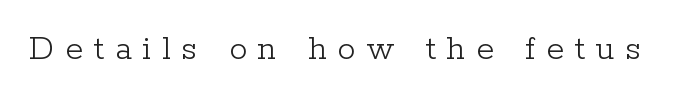
Q: Is the text bold? A: No.
Q: Is the text italic (slanted)? A: No, it is upright.
Q: Is the typeface a serif or a sans-serif typeface? A: Serif.
Q: Is the text underlined? A: No.
Q: Is the spacing between letters normal or unusually wide? A: Unusually wide.
Q: Width (condensed, normal, or wide)? A: Normal.
Q: Stroke contrast? A: Low.
Q: x-height? A: Medium.
Q: Monospaced? A: No.
